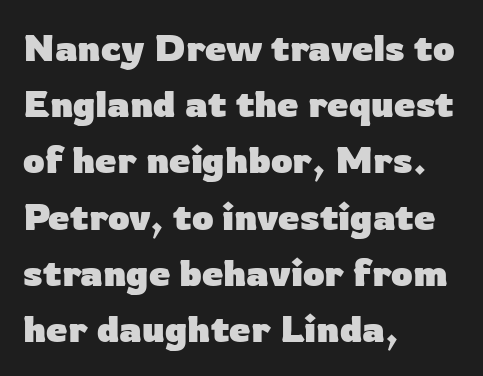
Interline gaps are of average width in this sample. All the whitespace from short lines collects on the right. Weight: bold. Varying glyph widths throughout — classic text-font behaviour. Each word holds together tightly as a unit, with standard inter-letter gaps. The space directly below the letters is spotless.
